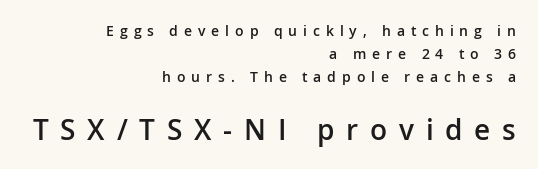
{"serif": "no", "italic": "no", "bold": "semi", "weight": "semibold", "width": "normal", "stroke_contrast": "low", "x_height": "medium", "monospaced": "no", "underline": "no", "align": "right", "line_spacing": "normal", "line_spacing_ratio": 1.63, "letter_spacing": "wide", "letter_spacing_em": 0.42, "larger_block": "second", "size_ratio": 2.0, "glyph_px": 28}
